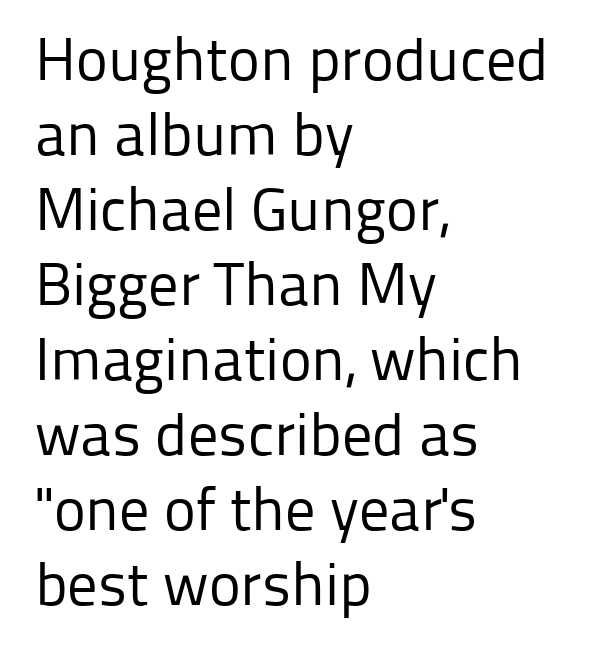
These lines were composed using upright roman letters. This sample is left-justified, so line endings fall wherever the words run out. Underlining? Definitely not there. Whoever set this chose a conventional vertical rhythm.
